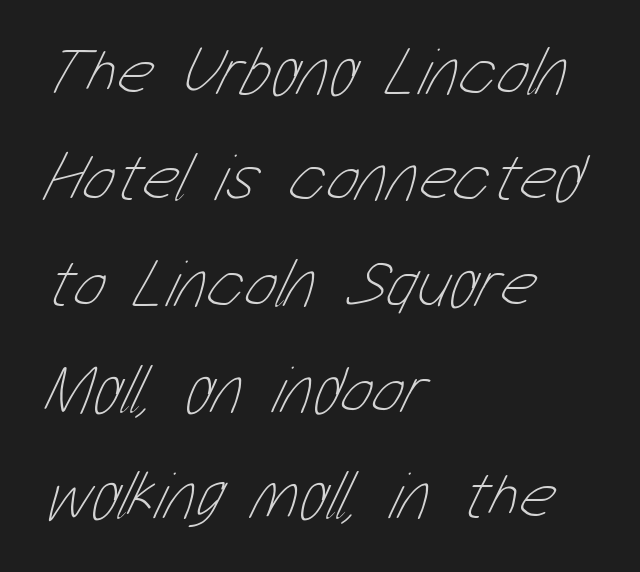
Characters follow at the spacing the type designer built in. Reading down the column, the eye jumps a familiar distance to each next line. The foot of each line stays bare and open. Varying glyph widths throughout — classic text-font behaviour. Heft: none added — not bold.
